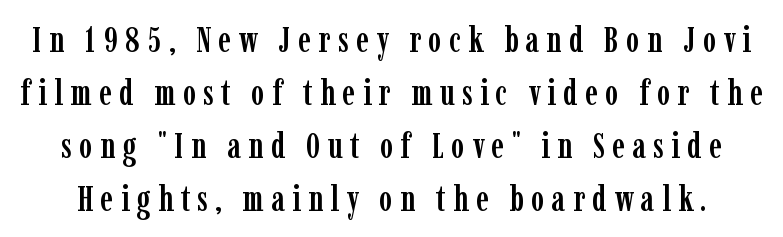
The image shows 36 px condensed serif type, upright; set normal line spacing (1.47x), unusually wide letter spacing (+0.2 em), not underlined; low stroke contrast and a medium x-height.
